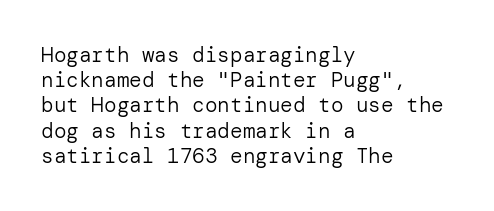
The image shows 21 px text type, upright; set left-aligned, line spacing 1.2x, normal letter spacing, not underlined.
